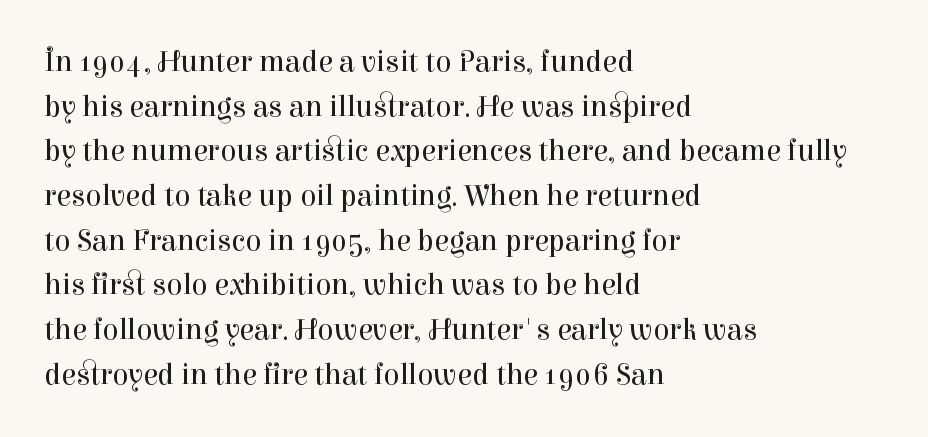
{"serif": "yes", "italic": "no", "bold": "no", "weight": "regular", "width": "normal", "stroke_contrast": "high", "x_height": "medium", "monospaced": "no", "underline": "no", "align": "left", "line_spacing": "normal", "line_spacing_ratio": 1.49, "letter_spacing": "normal", "letter_spacing_em": 0.0, "glyph_px": 30}
